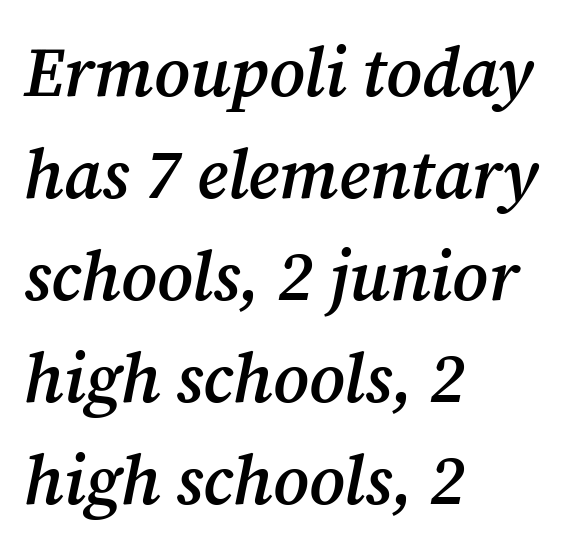
{"serif": "yes", "italic": "yes", "lean": "right", "slant_degrees": 12, "bold": "semi", "weight": "semibold", "width": "normal", "stroke_contrast": "medium", "x_height": "medium", "monospaced": "no", "underline": "no", "align": "left", "line_spacing": "normal", "line_spacing_ratio": 1.48, "letter_spacing": "normal", "letter_spacing_em": 0.0, "glyph_px": 69}
